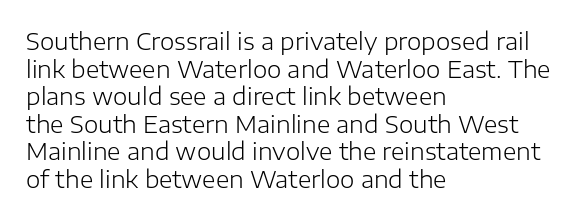
The image shows 23 px text type, upright; set left-aligned, line spacing 1.2x, normal letter spacing, not underlined.
